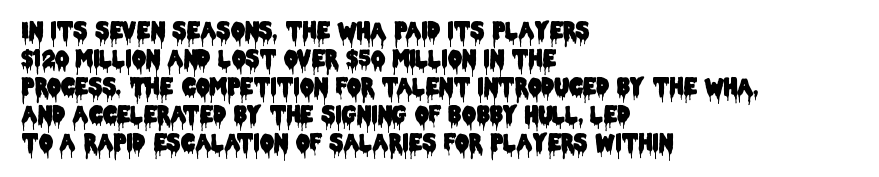
The image shows 22 px text type, upright; set left-aligned, normal line spacing (1.27x), normal letter spacing, not underlined.
